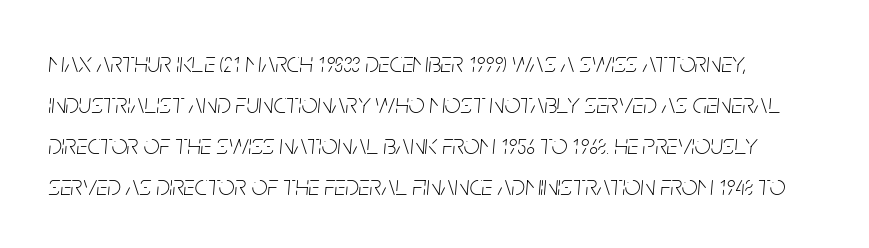
{"italic": "yes", "lean": "right", "slant_degrees": 5, "bold": "no", "weight": "thin", "width": "condensed", "stroke_contrast": "low", "x_height": "large", "monospaced": "no", "underline": "no", "line_spacing": "normal", "line_spacing_ratio": 1.46, "letter_spacing": "normal", "letter_spacing_em": 0.0, "glyph_px": 28}
